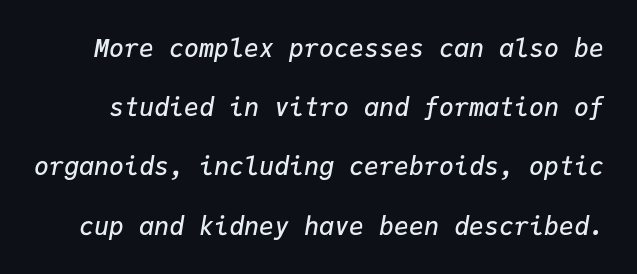
Each word holds together tightly as a unit, with standard inter-letter gaps. These lines were composed using italics. The typesetting leans somewhat heavy: a semibold. In terms of leading, this rendering errs on the spacious side. Descenders are the only things crossing below the line.
